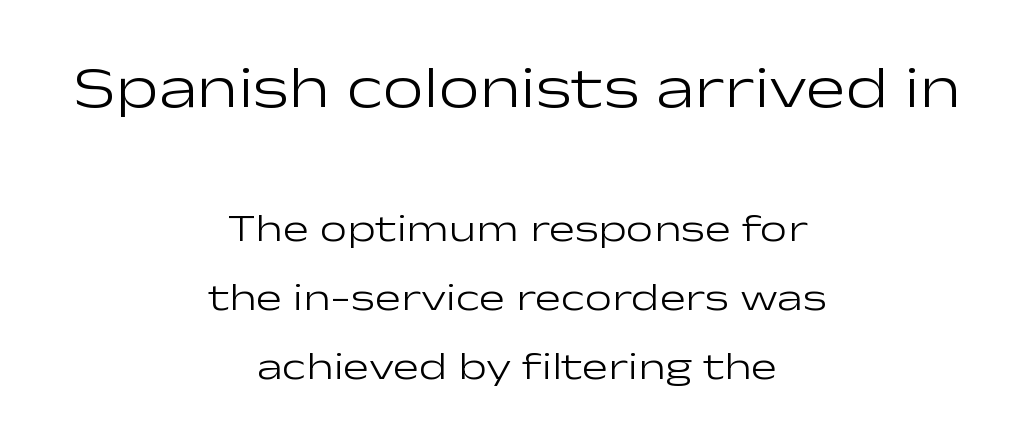
{"serif": "no", "italic": "no", "bold": "no", "weight": "light", "width": "wide", "stroke_contrast": "low", "x_height": "medium", "monospaced": "no", "underline": "no", "align": "center", "line_spacing_ratio": 1.77, "letter_spacing": "normal", "letter_spacing_em": 0.0, "larger_block": "first", "size_ratio": 1.51, "glyph_px": 59}
